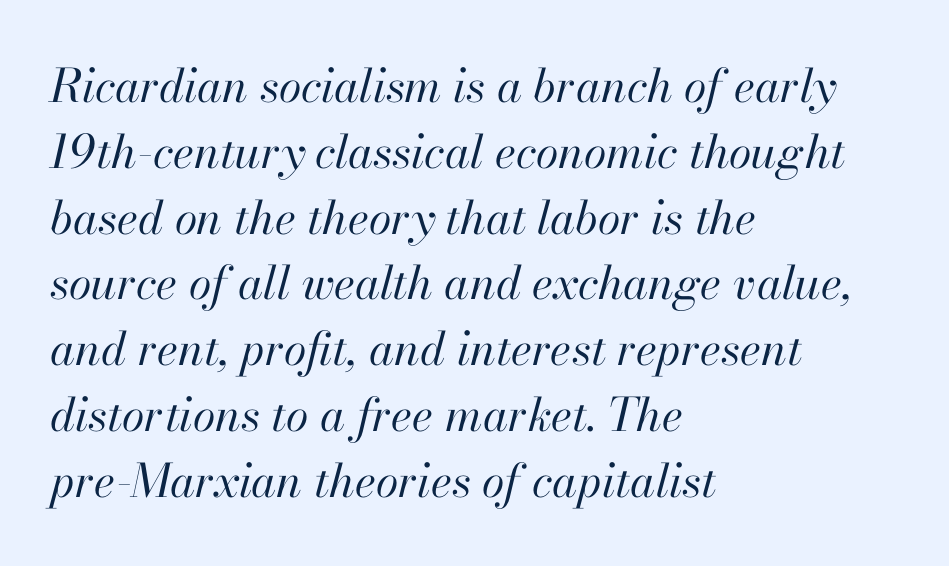
{"italic": "yes", "lean": "right", "slant_degrees": 13, "bold": "no", "weight": "regular", "width": "normal", "stroke_contrast": "high", "x_height": "small", "monospaced": "no", "underline": "no", "align": "left", "line_spacing": "normal", "line_spacing_ratio": 1.43, "letter_spacing": "normal", "letter_spacing_em": 0.0, "glyph_px": 46}
